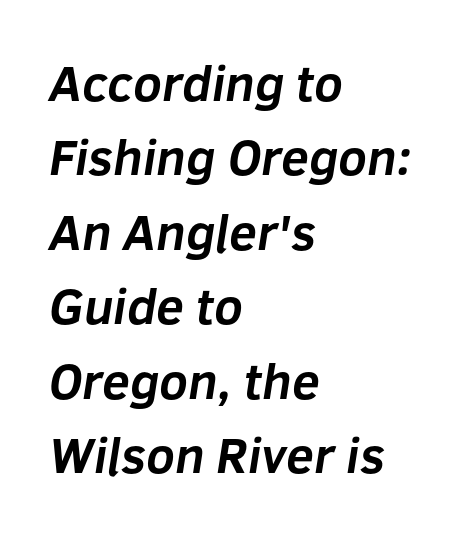
The image shows 50 px bold sans-serif type; set left-aligned, normal line spacing (1.49x), normal letter spacing, not underlined; low stroke contrast and a medium x-height.
